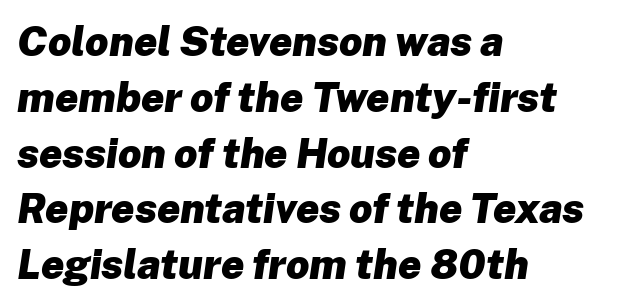
If you drew a ruler down the left edge, every line would touch it. The passage shown leans; its letterforms are oblique. The face used here is proportionally spaced, like ordinary book or web type. This sample uses plain, unmodified letter spacing. Beneath every word, the page is bare. Does the leading feel generous? No, just average.
